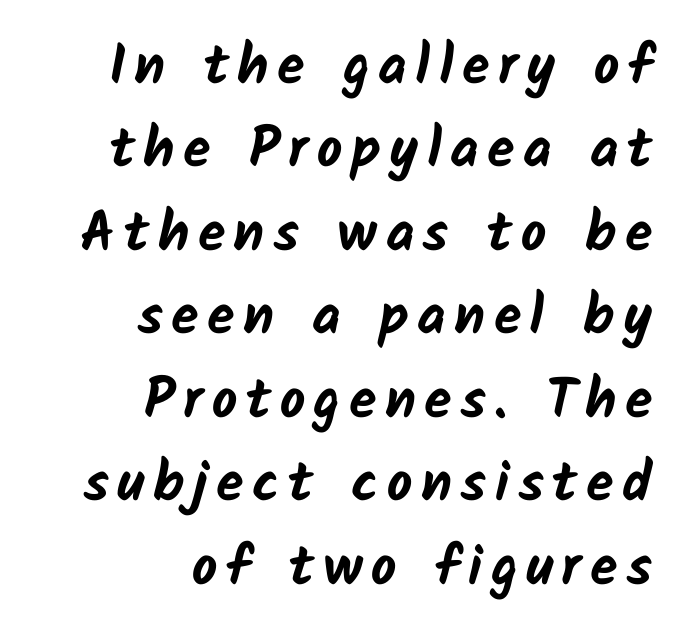
The face used here is proportionally spaced, like ordinary book or web type. Thick stems and heavy bowls — unmistakably bold. These lines stack with their right ends in a neat column. These lines are composed in type without serifs. Successive baselines arrive at the customary interval. The area under the type is left untouched.
